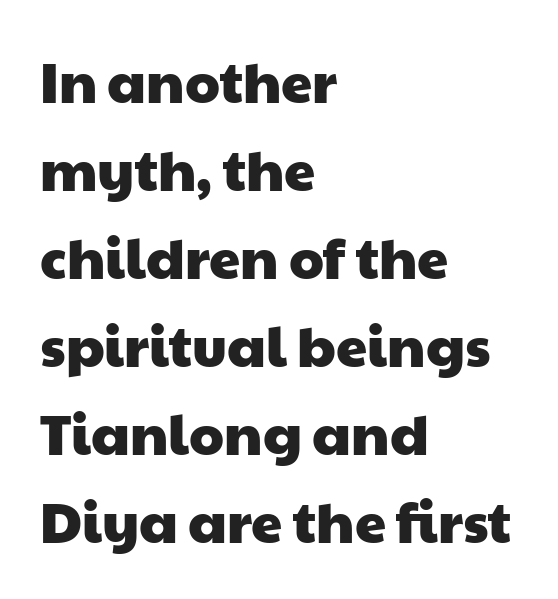
Q: Is the typeface a serif or a sans-serif typeface? A: Sans-serif.
Q: Is the text underlined? A: No.
Q: How is the paragraph aligned? A: Left-aligned.
Q: Is the spacing between letters normal or unusually wide? A: Normal.
Q: Is the spacing between lines tight, normal or loose? A: Normal.
Q: Width (condensed, normal, or wide)? A: Wide.
Q: Stroke contrast? A: Low.
Q: x-height? A: Medium.
Q: Monospaced? A: No.
